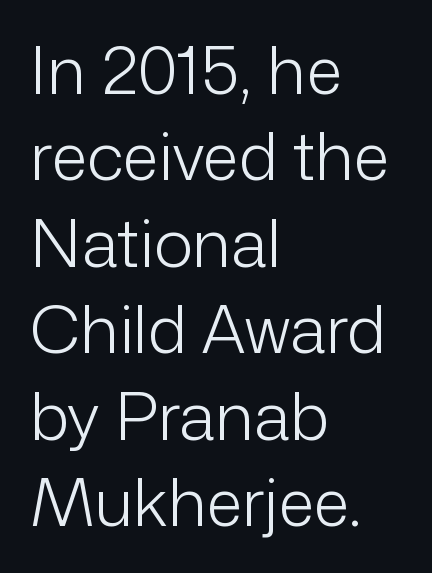
Q: Is the text bold? A: No.
Q: Is the text italic (slanted)? A: No, it is upright.
Q: Is the typeface a serif or a sans-serif typeface? A: Sans-serif.
Q: Is the text underlined? A: No.
Q: How is the paragraph aligned? A: Left-aligned.
Q: Is the spacing between letters normal or unusually wide? A: Normal.
Q: Is the spacing between lines tight, normal or loose? A: Normal.
Q: Width (condensed, normal, or wide)? A: Normal.
Q: Stroke contrast? A: Low.
Q: x-height? A: Medium.
Q: Monospaced? A: No.
